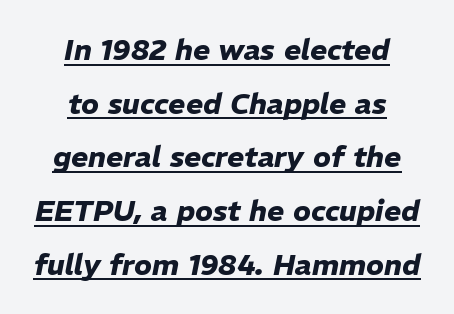
The image shows 29 px heavy type, italic (leaning right); set centered, line spacing 1.85x, normal letter spacing, underlined; low stroke contrast and a medium x-height.
